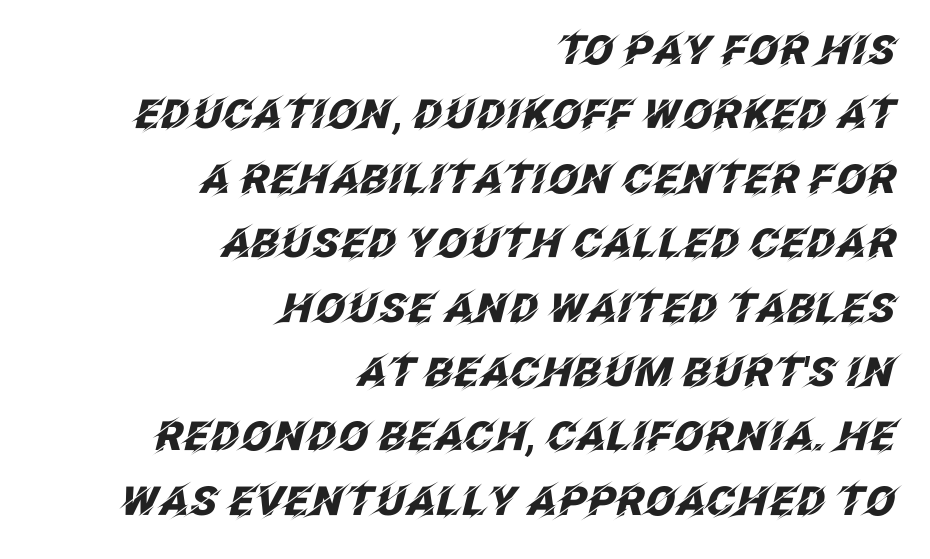
The image shows 40 px heavy type, italic (leaning right); set right-aligned, normal line spacing (1.61x), normal letter spacing, not underlined; low stroke contrast and a large x-height.
